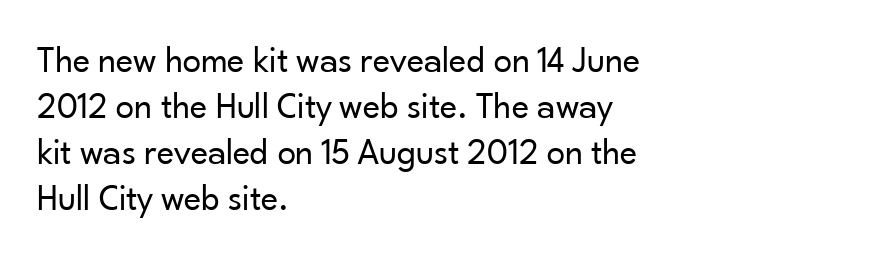
Q: Is the text bold? A: No.
Q: Is the text italic (slanted)? A: No, it is upright.
Q: Is the typeface a serif or a sans-serif typeface? A: Sans-serif.
Q: Is the text underlined? A: No.
Q: How is the paragraph aligned? A: Left-aligned.
Q: Is the spacing between letters normal or unusually wide? A: Normal.
Q: Width (condensed, normal, or wide)? A: Normal.
Q: Stroke contrast? A: Low.
Q: x-height? A: Small.
Q: Monospaced? A: No.
